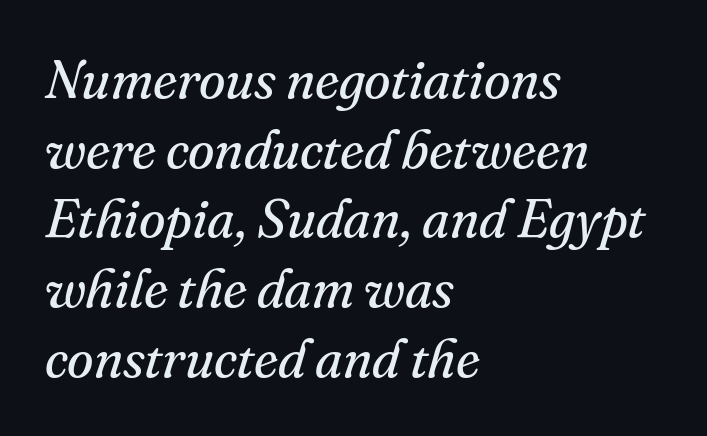
You can tell from the footed stems that serif type was used. This sample has the flowing, uneven cadence of proportional lettering. One-word summary of the alignment: left. Words float on clear page, feet unadorned.
